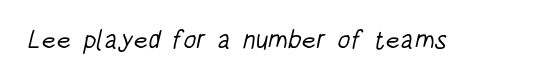
{"bold": "no", "underline": "no", "letter_spacing": "normal", "letter_spacing_em": 0.0, "glyph_px": 26}
